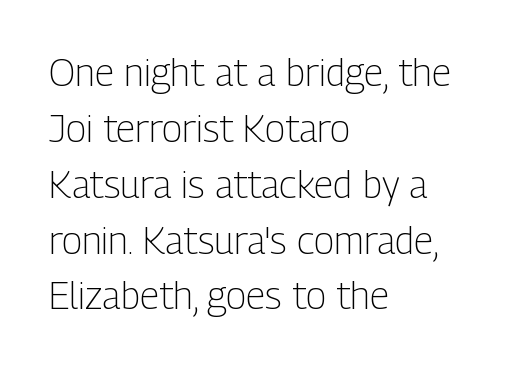
Q: Is the text bold? A: No.
Q: Is the text italic (slanted)? A: No, it is upright.
Q: Is the typeface a serif or a sans-serif typeface? A: Sans-serif.
Q: Is the text underlined? A: No.
Q: How is the paragraph aligned? A: Left-aligned.
Q: Is the spacing between letters normal or unusually wide? A: Normal.
Q: Is the spacing between lines tight, normal or loose? A: Normal.
Q: Width (condensed, normal, or wide)? A: Condensed.
Q: Stroke contrast? A: Low.
Q: x-height? A: Medium.
Q: Monospaced? A: No.
